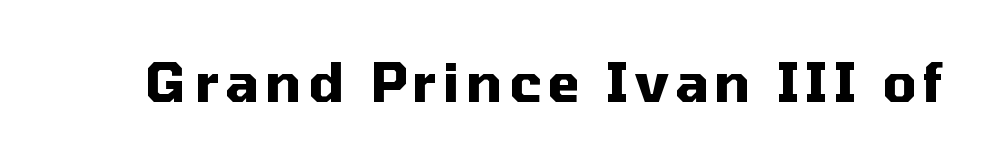
Q: Is the text bold? A: Yes.
Q: Is the text italic (slanted)? A: No, it is upright.
Q: Is the typeface a serif or a sans-serif typeface? A: Sans-serif.
Q: Is the text underlined? A: No.
Q: Width (condensed, normal, or wide)? A: Normal.
Q: Stroke contrast? A: Medium.
Q: x-height? A: Medium.
Q: Monospaced? A: No.
